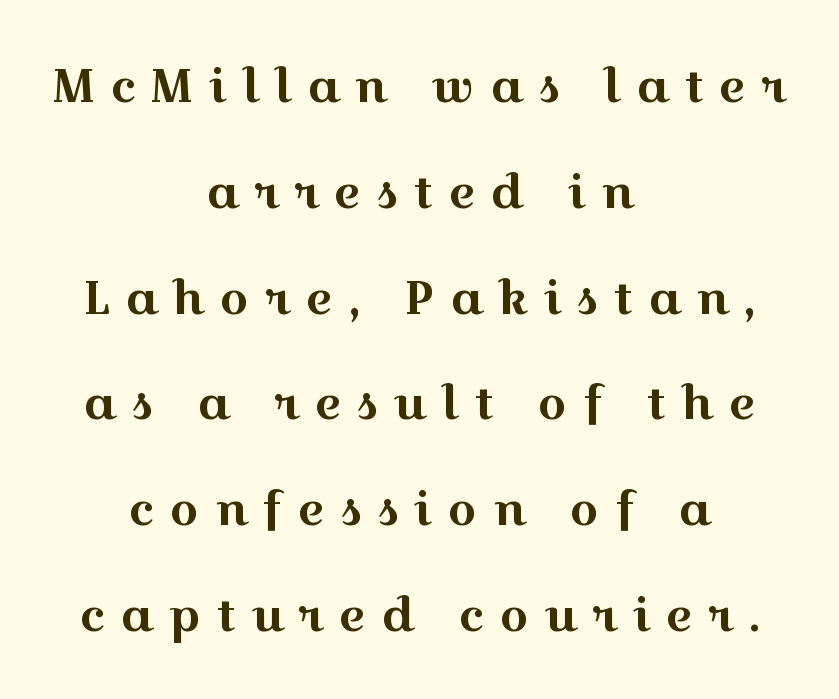
Q: Is the text italic (slanted)? A: No, it is upright.
Q: Is the typeface a serif or a sans-serif typeface? A: Serif.
Q: Is the text underlined? A: No.
Q: How is the paragraph aligned? A: Centered.
Q: Is the spacing between letters normal or unusually wide? A: Unusually wide.
Q: Is the spacing between lines tight, normal or loose? A: Loose.
Q: Width (condensed, normal, or wide)? A: Wide.
Q: x-height? A: Medium.
Q: Monospaced? A: No.
